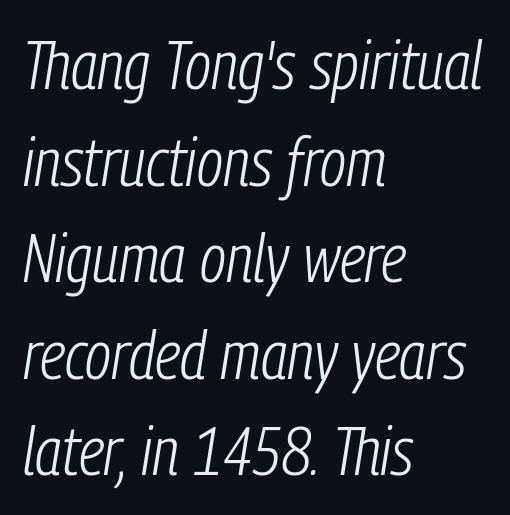
Q: Is the text bold? A: No.
Q: Is the text italic (slanted)? A: Yes, it leans right by about 9 degrees.
Q: Is the text underlined? A: No.
Q: How is the paragraph aligned? A: Left-aligned.
Q: Is the spacing between letters normal or unusually wide? A: Normal.
Q: Is the spacing between lines tight, normal or loose? A: Normal.
Q: Width (condensed, normal, or wide)? A: Condensed.
Q: Stroke contrast? A: Low.
Q: x-height? A: Medium.
Q: Monospaced? A: No.
